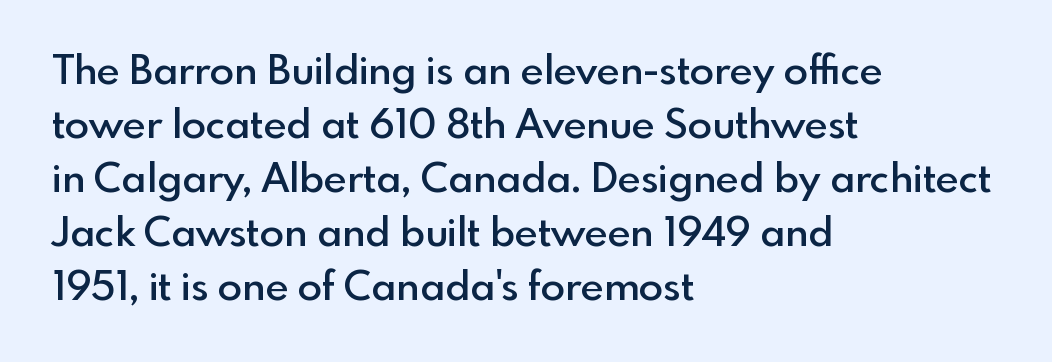
The image shows 40 px semibold sans-serif type, upright; set left-aligned, normal line spacing (1.35x), normal letter spacing, not underlined; a small x-height.
